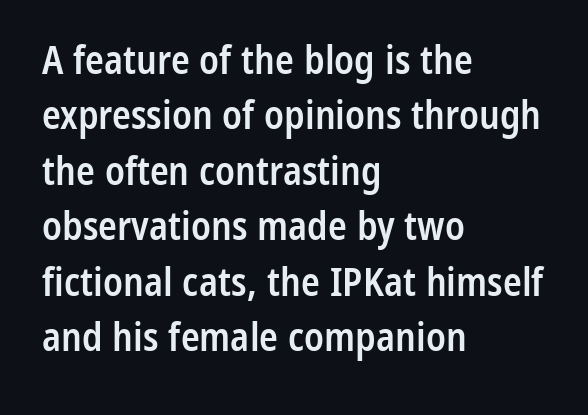
Each word holds together tightly as a unit, with standard inter-letter gaps. The rendering uses a semibold face; strokes are thickened but not to full bold. The rendering uses natural spacing where letterforms have individual widths. Teacher's note: observe the even left margin — that is flush-left alignment. The type family on display is of the sans-serif kind. No word sits above an underline.
